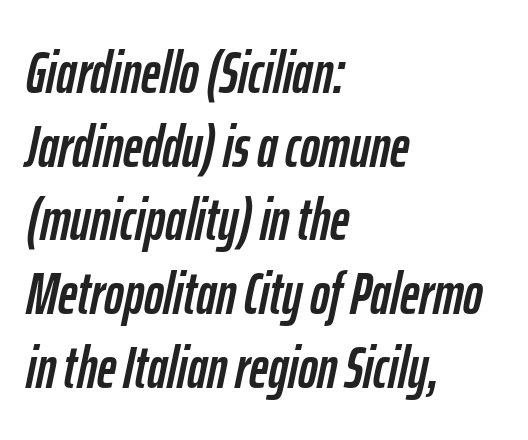
Q: Is the text italic (slanted)? A: Yes, it leans right by about 12 degrees.
Q: Is the text underlined? A: No.
Q: How is the paragraph aligned? A: Left-aligned.
Q: Is the spacing between letters normal or unusually wide? A: Normal.
Q: Is the spacing between lines tight, normal or loose? A: Normal.
Q: Width (condensed, normal, or wide)? A: Condensed.
Q: Stroke contrast? A: Low.
Q: x-height? A: Medium.
Q: Monospaced? A: No.
